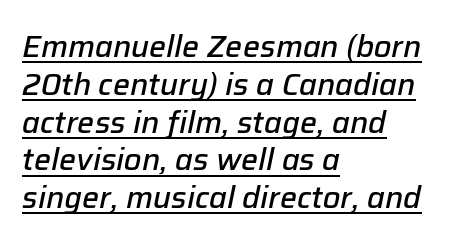
{"italic": "yes", "lean": "right", "slant_degrees": 12, "bold": "semi", "weight": "semibold", "width": "normal", "stroke_contrast": "low", "x_height": "medium", "monospaced": "no", "underline": "yes", "align": "left", "line_spacing": "normal", "line_spacing_ratio": 1.26, "letter_spacing": "normal", "letter_spacing_em": 0.0, "glyph_px": 30}
